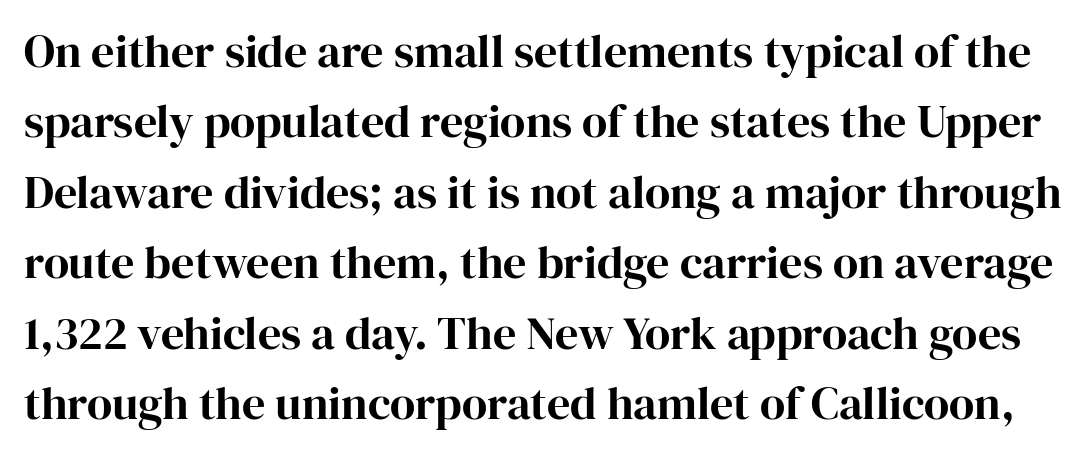
The image shows 46 px serif type, upright; set normal line spacing (1.53x), normal letter spacing, not underlined; high stroke contrast and a medium x-height.
